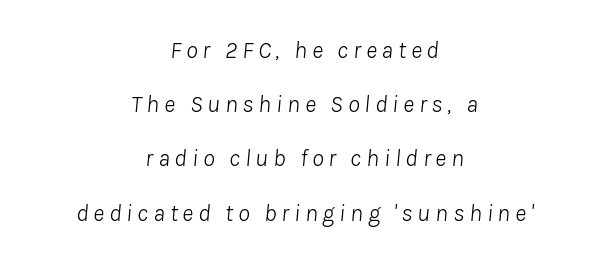
The image shows 24 px text type, italic (leaning right); set centered, loose line spacing (2.26x), unusually wide letter spacing (+0.2 em), not underlined.
